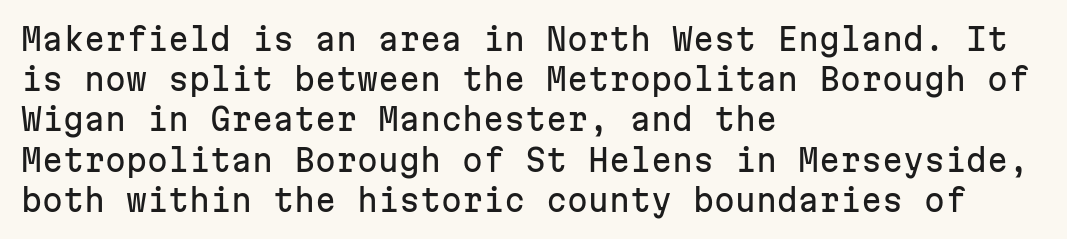
{"serif": "no", "italic": "no", "width": "normal", "stroke_contrast": "low", "x_height": "medium", "monospaced": "yes", "underline": "no", "align": "left", "line_spacing": "normal", "line_spacing_ratio": 1.34, "letter_spacing": "normal", "letter_spacing_em": 0.0, "glyph_px": 30}
